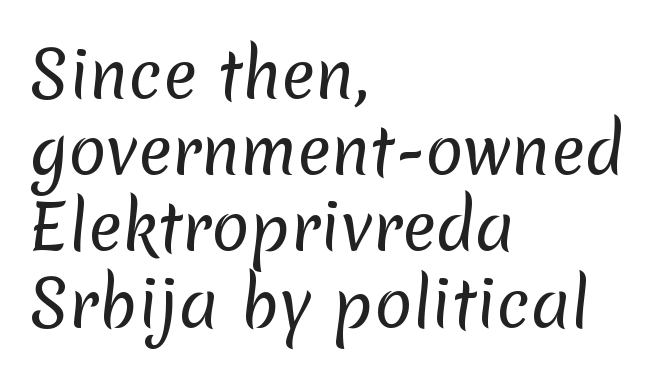
{"serif": "no", "bold": "no", "weight": "regular", "width": "normal", "stroke_contrast": "low", "x_height": "medium", "monospaced": "no", "underline": "no", "align": "left", "line_spacing_ratio": 1.21, "letter_spacing": "normal", "letter_spacing_em": 0.0, "glyph_px": 63}
